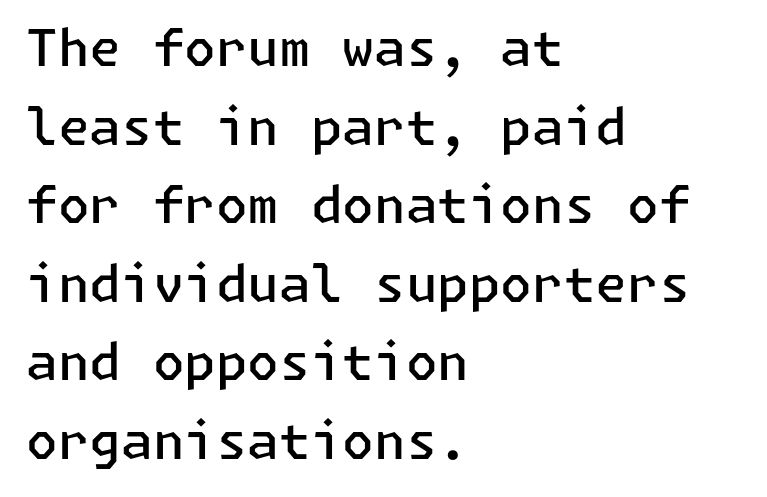
Q: Is the text bold? A: Semi-bold.
Q: Is the text italic (slanted)? A: No, it is upright.
Q: Is the typeface a serif or a sans-serif typeface? A: Sans-serif.
Q: Is the text underlined? A: No.
Q: How is the paragraph aligned? A: Left-aligned.
Q: Is the spacing between letters normal or unusually wide? A: Normal.
Q: Is the spacing between lines tight, normal or loose? A: Normal.
Q: Width (condensed, normal, or wide)? A: Normal.
Q: Stroke contrast? A: Low.
Q: x-height? A: Medium.
